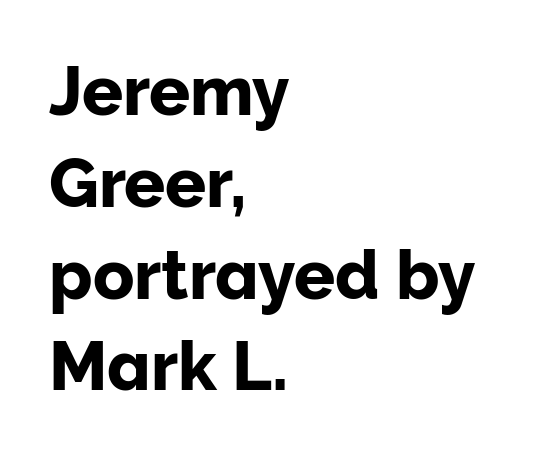
Q: Is the text italic (slanted)? A: No, it is upright.
Q: Is the typeface a serif or a sans-serif typeface? A: Sans-serif.
Q: Is the text underlined? A: No.
Q: How is the paragraph aligned? A: Left-aligned.
Q: Is the spacing between letters normal or unusually wide? A: Normal.
Q: Is the spacing between lines tight, normal or loose? A: Normal.
Q: Width (condensed, normal, or wide)? A: Normal.
Q: Stroke contrast? A: Low.
Q: x-height? A: Medium.
Q: Monospaced? A: No.
